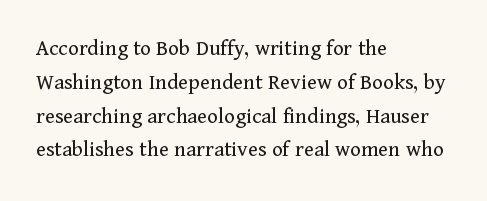
Q: Is the text bold? A: No.
Q: Is the text italic (slanted)? A: No, it is upright.
Q: Is the text underlined? A: No.
Q: How is the paragraph aligned? A: Left-aligned.
Q: Is the spacing between letters normal or unusually wide? A: Normal.
Q: Is the spacing between lines tight, normal or loose? A: Normal.
